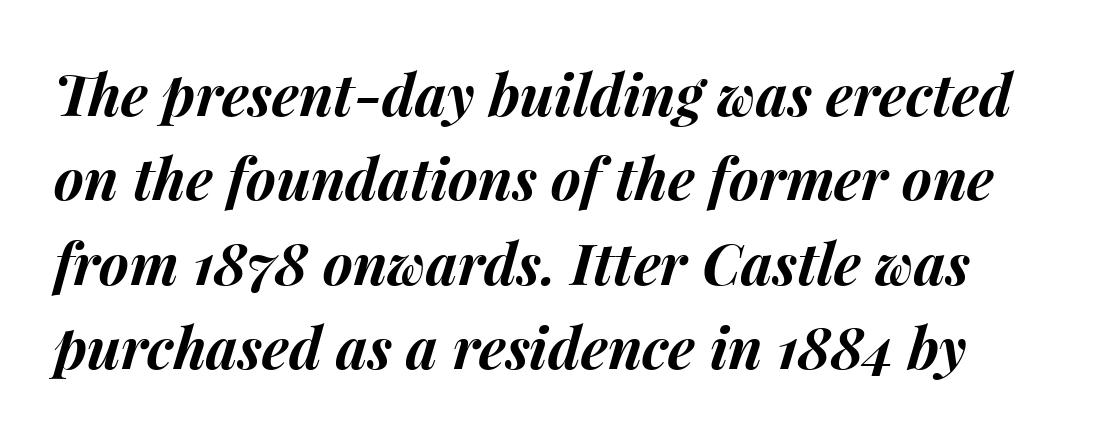
Notice how the stems are inclined rather than vertical — that's the hallmark of italics. Weight: bold. Only glyphs here, with clear space below each row. Is this a fixed-width face? No — the glyphs have proportional, varying widths.
